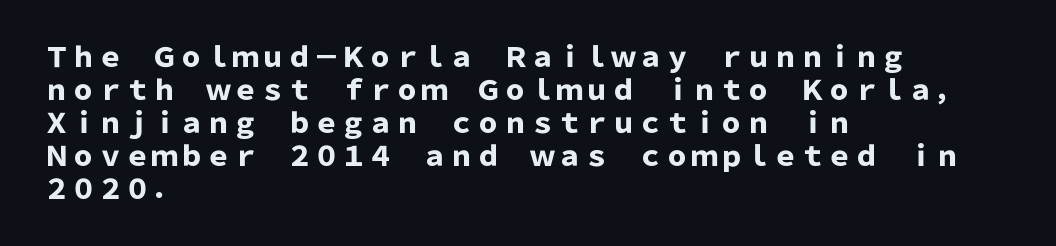
The image shows 27 px bold type, upright; set left-aligned, line spacing 1.22x, normal letter spacing, not underlined.
